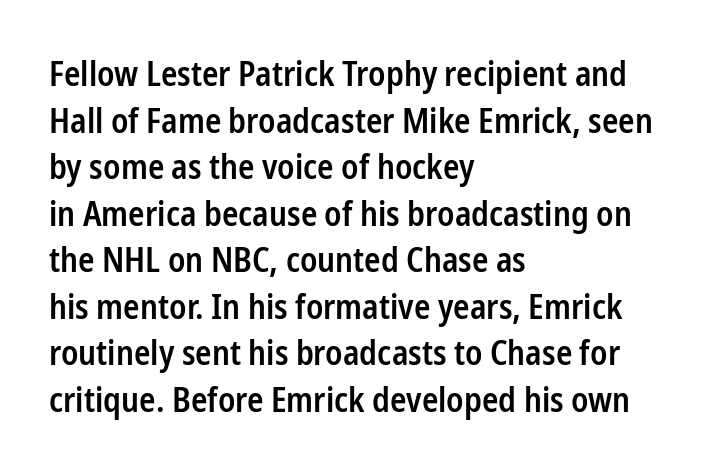
The line-height multiplier appears to be the usual default. You could not count columns in this text — the font is proportionally spaced. A roman cut, with each character standing at attention. Letter spacing: default.
